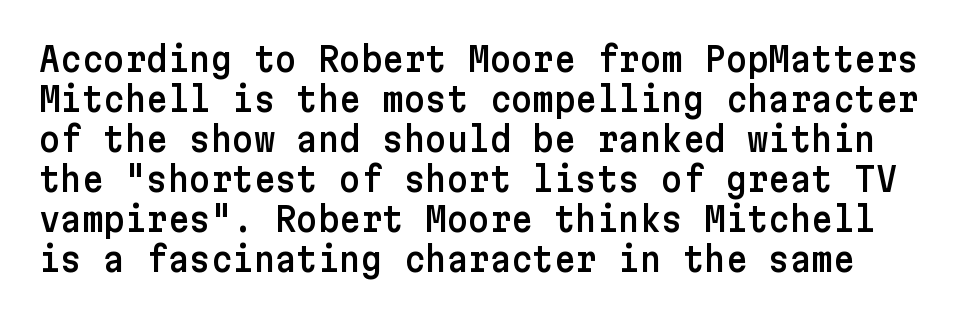
The image shows 33 px sans-serif type, upright; set line spacing 1.21x, normal letter spacing, not underlined; low stroke contrast and a medium x-height.
